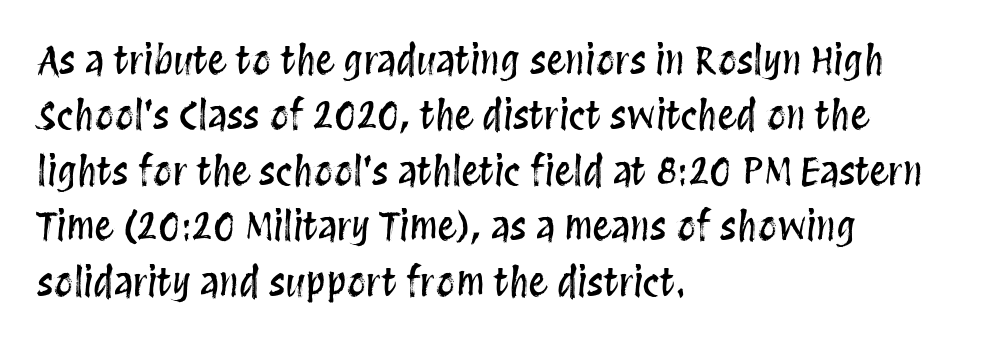
The image shows 38 px condensed type, upright; set left-aligned, normal line spacing (1.46x), normal letter spacing, not underlined; medium stroke contrast and a large x-height.
